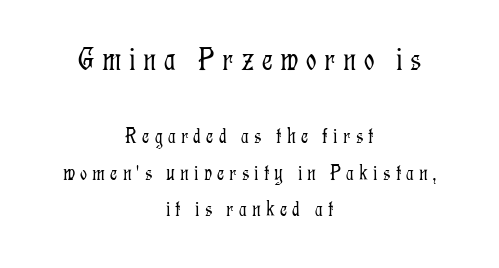
How would I describe the line gaps? Plain and ordinary. Alignment: centered. The passage shown is typed in a proportional face where columns would drift. The font's upright variant was chosen for this text. Tracking value appears strongly positive — letters spread wide. The font is comparable to plain body text, perhaps lighter.
